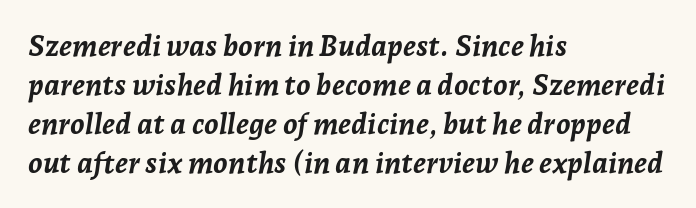
{"italic": "yes", "lean": "right", "slant_degrees": 7, "bold": "yes", "weight": "semibold", "width": "normal", "stroke_contrast": "low", "x_height": "medium", "monospaced": "no", "underline": "no", "align": "left", "line_spacing": "normal", "line_spacing_ratio": 1.34, "letter_spacing": "normal", "letter_spacing_em": 0.0, "glyph_px": 29}
